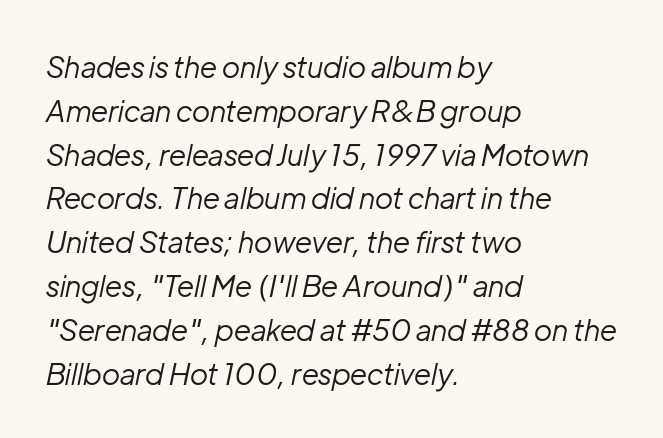
{"italic": "yes", "lean": "right", "slant_degrees": 12, "bold": "no", "weight": "regular", "width": "normal", "stroke_contrast": "low", "x_height": "medium", "monospaced": "no", "underline": "no", "align": "left", "line_spacing": "normal", "line_spacing_ratio": 1.51, "letter_spacing": "normal", "letter_spacing_em": 0.0, "glyph_px": 29}
